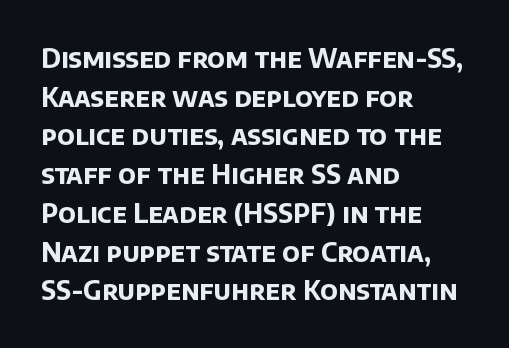
{"bold": "yes", "underline": "no", "align": "left", "line_spacing": "normal", "line_spacing_ratio": 1.49, "letter_spacing": "normal", "letter_spacing_em": 0.0, "glyph_px": 26}
